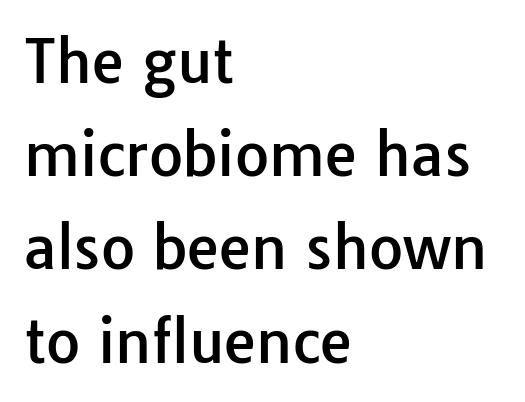
Q: Is the text italic (slanted)? A: No, it is upright.
Q: Is the typeface a serif or a sans-serif typeface? A: Sans-serif.
Q: Is the text underlined? A: No.
Q: How is the paragraph aligned? A: Left-aligned.
Q: Is the spacing between letters normal or unusually wide? A: Normal.
Q: Is the spacing between lines tight, normal or loose? A: Normal.
Q: Width (condensed, normal, or wide)? A: Normal.
Q: Stroke contrast? A: Low.
Q: x-height? A: Medium.
Q: Monospaced? A: No.
